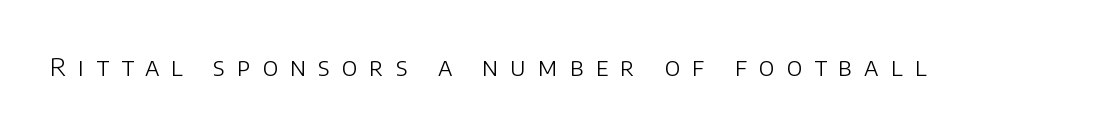
The image shows 25 px text type, upright; set unusually wide letter spacing (+0.48 em), not underlined.
